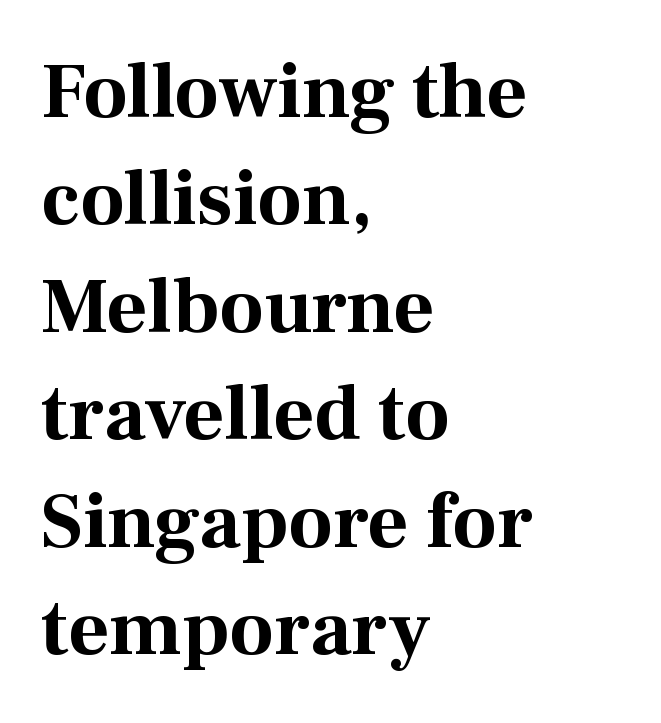
The image shows 79 px bold serif type, upright; set left-aligned, normal line spacing (1.36x), normal letter spacing, not underlined; medium stroke contrast and a medium x-height.
